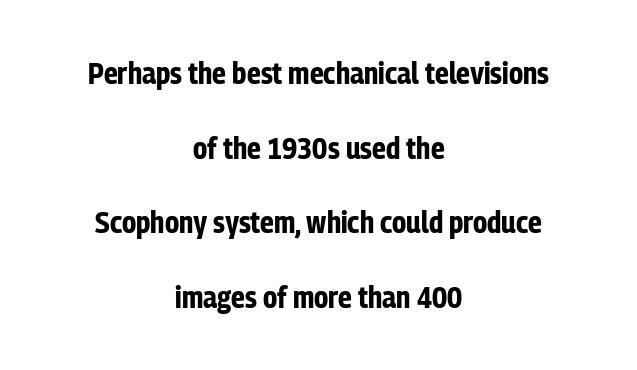
The rendering shows plain stroke endings on the letterforms — a sans-serif design. Leftover space on each line is divided equally before and after the words. This sample has the flowing, uneven cadence of proportional lettering. The specimen omits any rule beneath the text block's lines.
